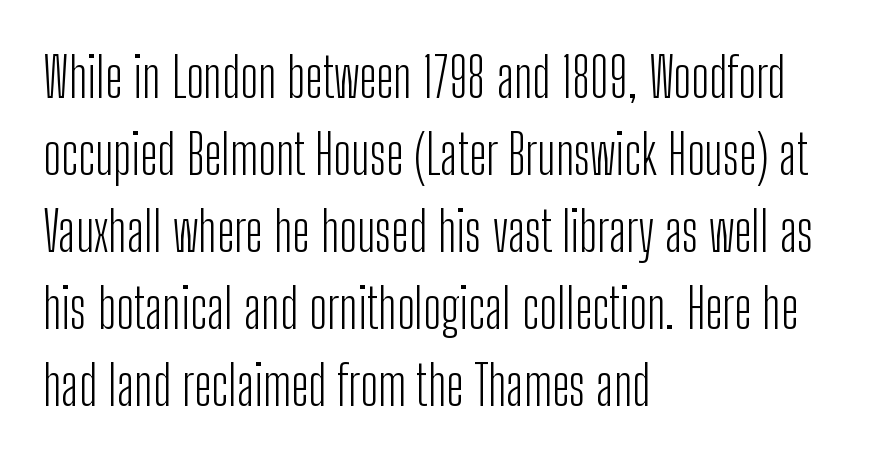
The image shows 55 px light, condensed sans-serif type, upright; set left-aligned, normal line spacing (1.4x), normal letter spacing, not underlined; low stroke contrast and a medium x-height.
